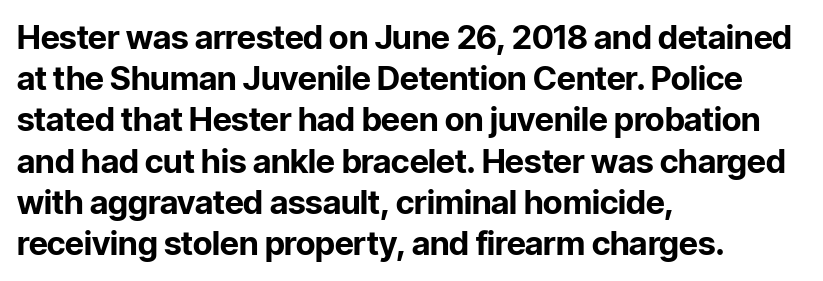
Q: Is the text bold? A: Yes.
Q: Is the text italic (slanted)? A: No, it is upright.
Q: Is the typeface a serif or a sans-serif typeface? A: Sans-serif.
Q: Is the text underlined? A: No.
Q: How is the paragraph aligned? A: Left-aligned.
Q: Is the spacing between letters normal or unusually wide? A: Normal.
Q: Is the spacing between lines tight, normal or loose? A: Normal.
Q: Width (condensed, normal, or wide)? A: Normal.
Q: Stroke contrast? A: Low.
Q: x-height? A: Medium.
Q: Monospaced? A: No.
